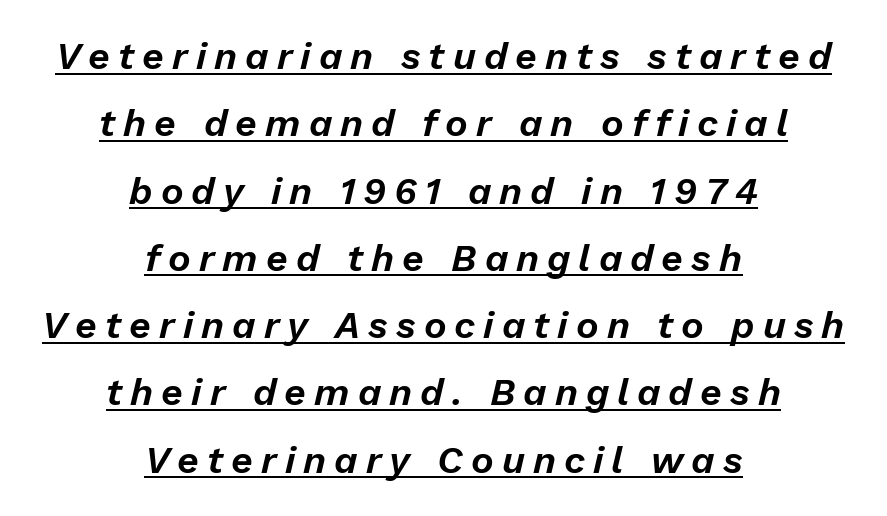
Q: Is the text italic (slanted)? A: Yes, it leans right by about 13 degrees.
Q: Is the text underlined? A: Yes.
Q: How is the paragraph aligned? A: Centered.
Q: Is the spacing between letters normal or unusually wide? A: Unusually wide.
Q: Width (condensed, normal, or wide)? A: Normal.
Q: Stroke contrast? A: Low.
Q: x-height? A: Medium.
Q: Monospaced? A: No.
